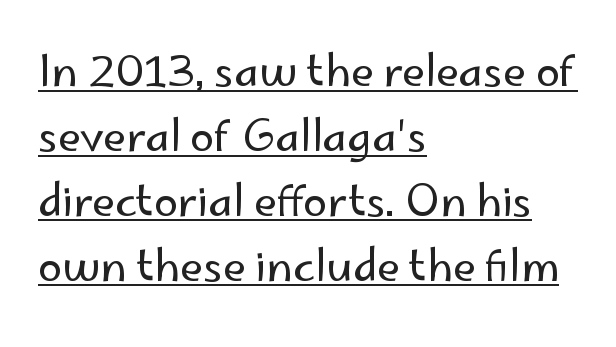
This sample uses plain, unmodified letter spacing. Unlike a traditional serif, this face leaves its strokes unadorned. Reading down the column, the eye jumps a familiar distance to each next line. On a weight scale, this lands at 450 or below.
